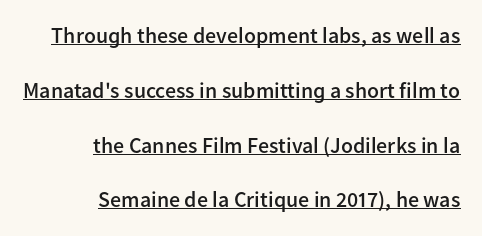
Style check: upright. Whoever set this chose breathing room over compactness in the vertical rhythm. The glyphs have the mass of a demibold cut, below bold. The type is set solid horizontally, with unmodified tracking. The paragraph has a hard right edge and a soft left edge.
